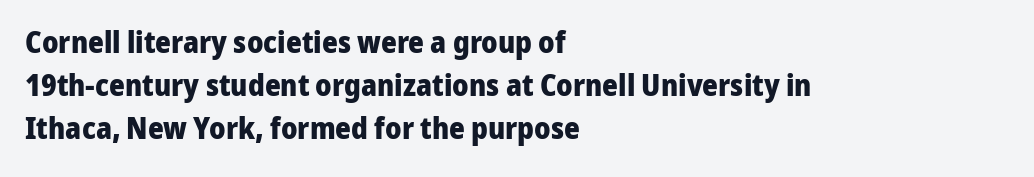
Q: Is the text bold? A: Yes.
Q: Is the text italic (slanted)? A: No, it is upright.
Q: Is the typeface a serif or a sans-serif typeface? A: Sans-serif.
Q: Is the text underlined? A: No.
Q: How is the paragraph aligned? A: Left-aligned.
Q: Is the spacing between letters normal or unusually wide? A: Normal.
Q: Is the spacing between lines tight, normal or loose? A: Normal.
Q: Width (condensed, normal, or wide)? A: Normal.
Q: Stroke contrast? A: Low.
Q: x-height? A: Medium.
Q: Monospaced? A: No.
